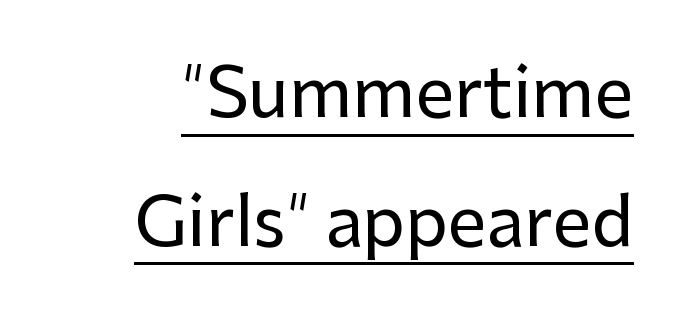
Q: Is the text italic (slanted)? A: No, it is upright.
Q: Is the typeface a serif or a sans-serif typeface? A: Sans-serif.
Q: Is the text underlined? A: Yes.
Q: Is the spacing between letters normal or unusually wide? A: Normal.
Q: Width (condensed, normal, or wide)? A: Normal.
Q: Stroke contrast? A: Low.
Q: x-height? A: Medium.
Q: Monospaced? A: No.
